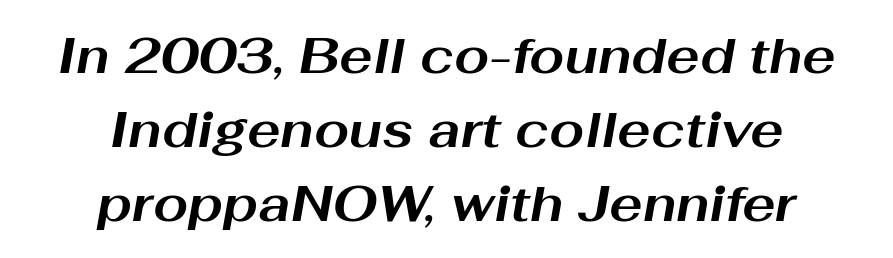
The image shows 50 px bold, wide type, italic (leaning right); set centered, normal line spacing (1.48x), normal letter spacing, not underlined; medium stroke contrast and a medium x-height.
